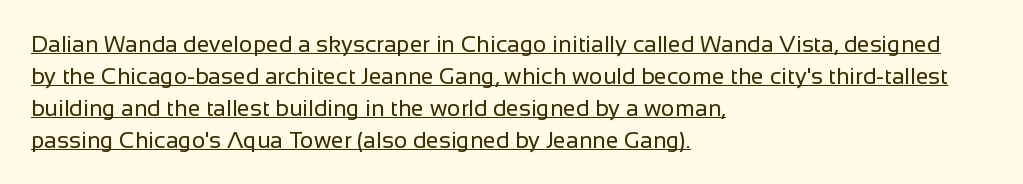
The image shows 23 px text type, upright; set left-aligned, normal line spacing (1.39x), normal letter spacing, underlined.
